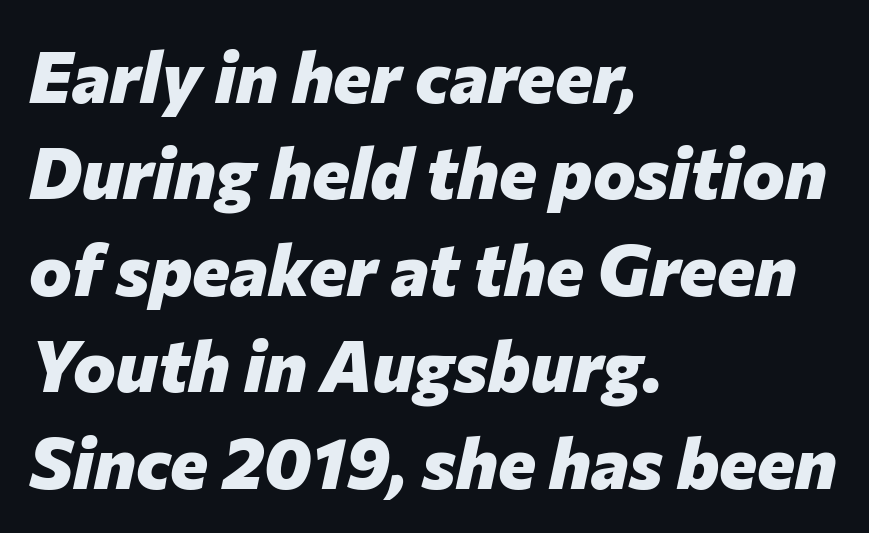
The image shows 72 px heavy type, italic (leaning right); set left-aligned, normal line spacing (1.34x), normal letter spacing, not underlined; low stroke contrast and a medium x-height.
